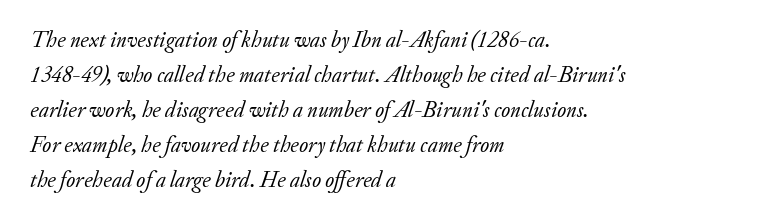
Q: Is the text bold? A: No.
Q: Is the text italic (slanted)? A: Yes, it leans right by about 20 degrees.
Q: Is the text underlined? A: No.
Q: How is the paragraph aligned? A: Left-aligned.
Q: Is the spacing between letters normal or unusually wide? A: Normal.
Q: Is the spacing between lines tight, normal or loose? A: Normal.
